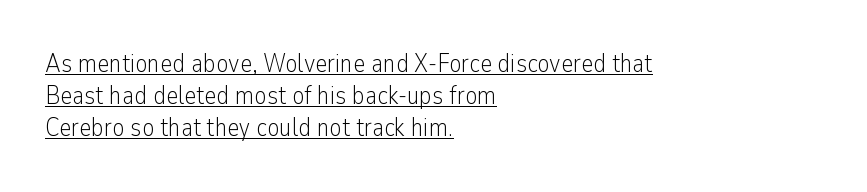
The image shows 26 px text type, upright; set left-aligned, line spacing 1.24x, normal letter spacing, underlined.
